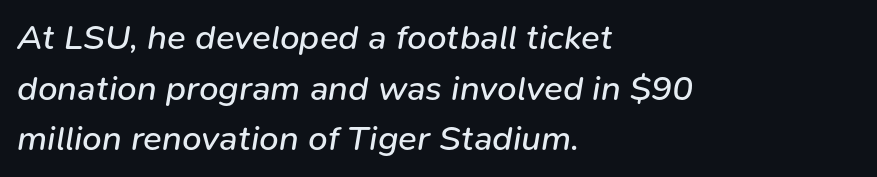
Q: Is the text bold? A: No.
Q: Is the text italic (slanted)? A: Yes, it leans right by about 9 degrees.
Q: Is the text underlined? A: No.
Q: How is the paragraph aligned? A: Left-aligned.
Q: Is the spacing between letters normal or unusually wide? A: Normal.
Q: Is the spacing between lines tight, normal or loose? A: Normal.
Q: Width (condensed, normal, or wide)? A: Normal.
Q: Stroke contrast? A: Low.
Q: x-height? A: Medium.
Q: Monospaced? A: No.
